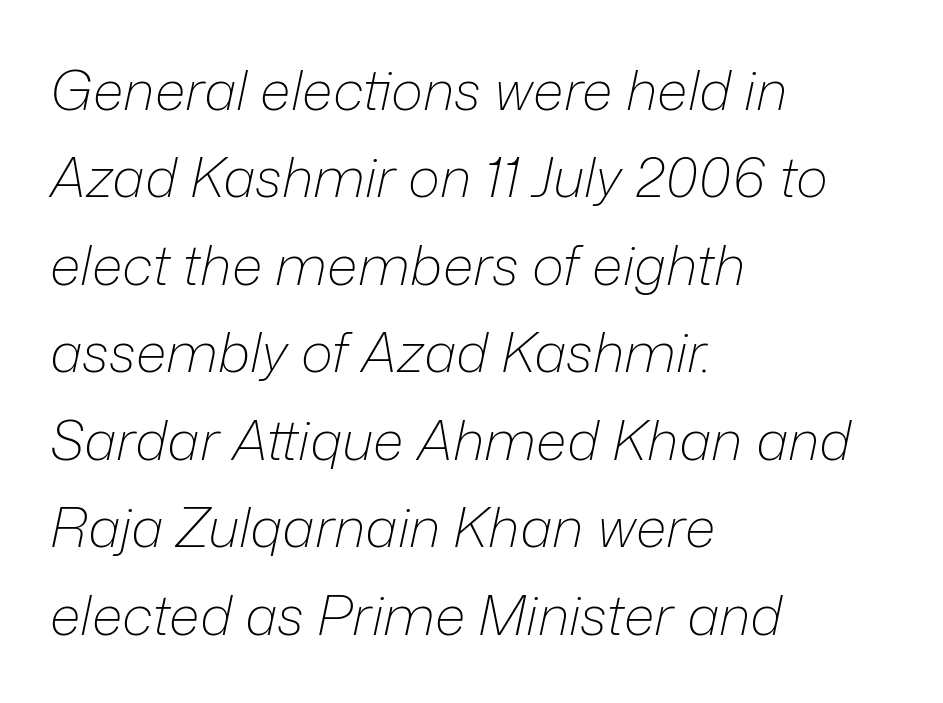
The image shows 55 px light type, italic (leaning right); set left-aligned, normal line spacing (1.59x), normal letter spacing, not underlined; low stroke contrast and a medium x-height.
